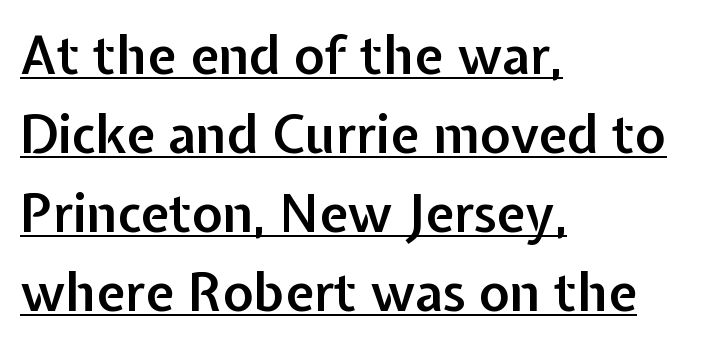
Regular leading. Does the weight exceed regular? Yes, but only to semibold. It's the straight-up-and-down kind of type. What decoration does the sample have? An underline. Look at the tracking — it's just the regular setting, nothing added. Do the characters align in a grid? No, the font is proportional.
